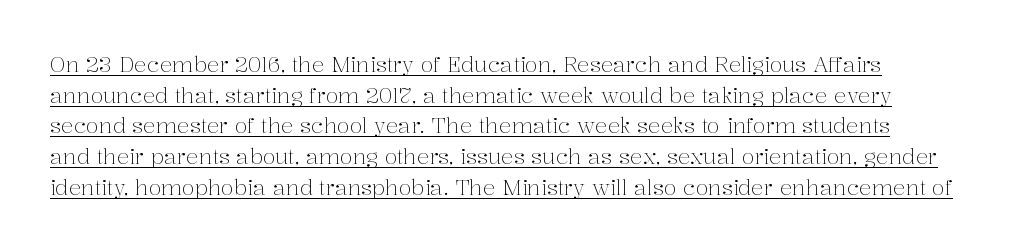
Each stroke keeps to a modest, everyday thickness or less. The letters stand upright; this is a roman face. Look at the tracking — it's just the regular setting, nothing added. Like a heading marked for emphasis, these lines bear an underscore. Does the leading feel generous? No, just average.
